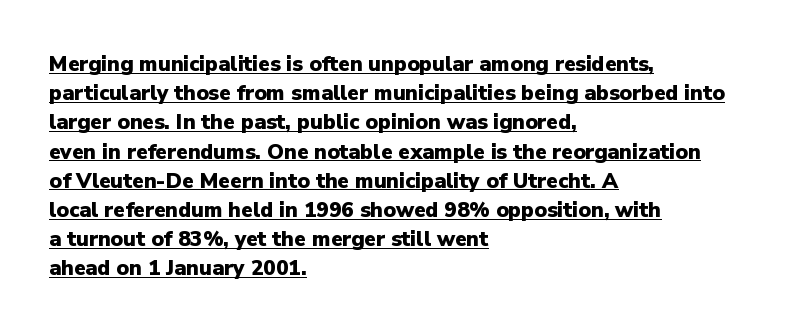
Reading down the column, the eye jumps a familiar distance to each next line. Strong, thick strokes mark this as bold type. One-word summary of the alignment: left. These characters rest on top of a visible drawn line. Look at the tracking — it's just the regular setting, nothing added. A roman cut, with each character standing at attention.
